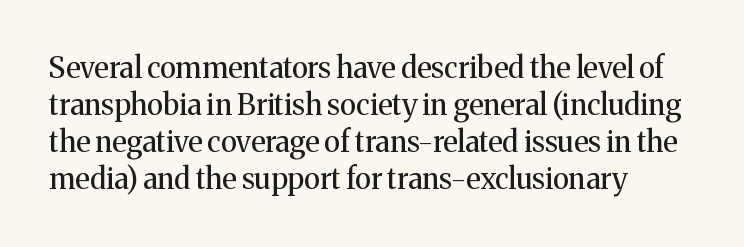
The image shows 29 px regular-weight serif type, upright; set left-aligned, normal line spacing (1.28x), normal letter spacing, not underlined; medium stroke contrast and a medium x-height.
